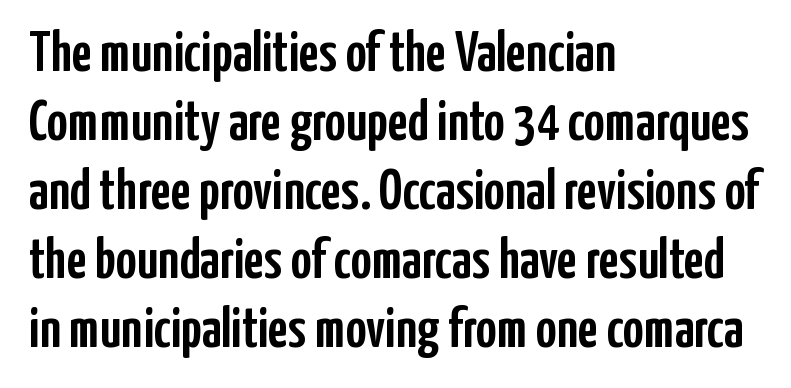
This rendering features lettering with no underline. Does the copy run flush right? No — it runs flush left. These lines keep a tight, regular rhythm from letter to letter. Do the characters align in a grid? No, the font is proportional. The passage shown is typeset with a sans-serif family. Posture: straight, roman, zero tilt.
